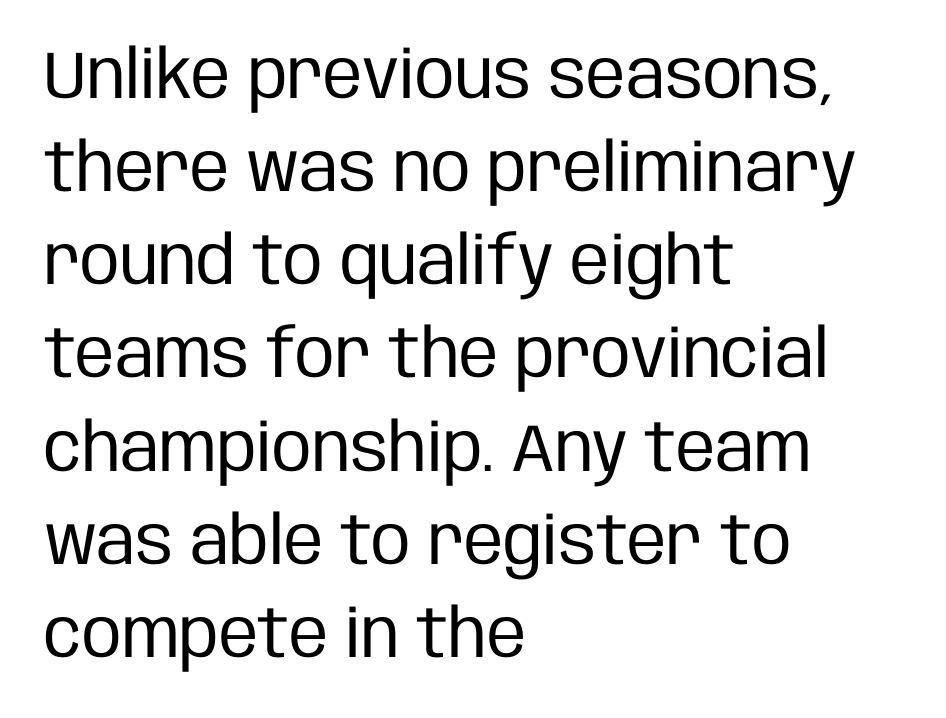
Visually the block forms a straight wall on the left and a jagged coastline on the right. The font's upright variant was chosen for this text. Spacing verdict: proportional, widths tailored to each character. Between one letter and the next there's only the usual sliver of space. The zone under the glyphs is completely vacant.
